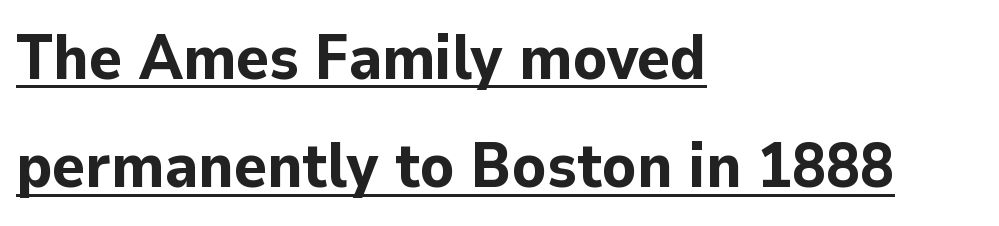
Q: Is the text bold? A: Yes.
Q: Is the text italic (slanted)? A: No, it is upright.
Q: Is the typeface a serif or a sans-serif typeface? A: Sans-serif.
Q: Is the text underlined? A: Yes.
Q: How is the paragraph aligned? A: Left-aligned.
Q: Is the spacing between letters normal or unusually wide? A: Normal.
Q: Width (condensed, normal, or wide)? A: Normal.
Q: Stroke contrast? A: Low.
Q: x-height? A: Medium.
Q: Monospaced? A: No.
